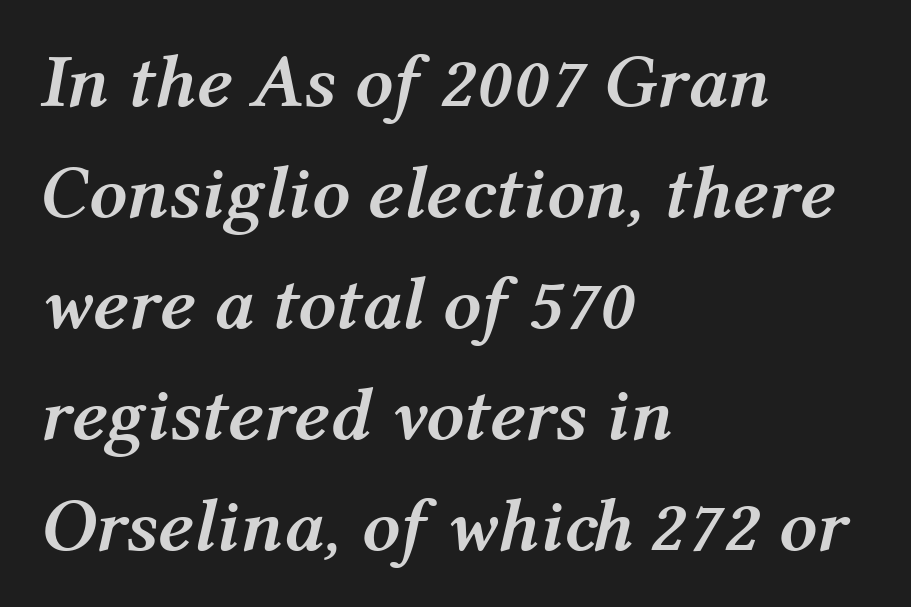
{"italic": "yes", "lean": "right", "slant_degrees": 12, "bold": "yes", "weight": "semibold", "width": "normal", "stroke_contrast": "medium", "x_height": "medium", "monospaced": "no", "underline": "no", "align": "left", "line_spacing": "normal", "line_spacing_ratio": 1.48, "letter_spacing": "normal", "letter_spacing_em": 0.0, "glyph_px": 75}
